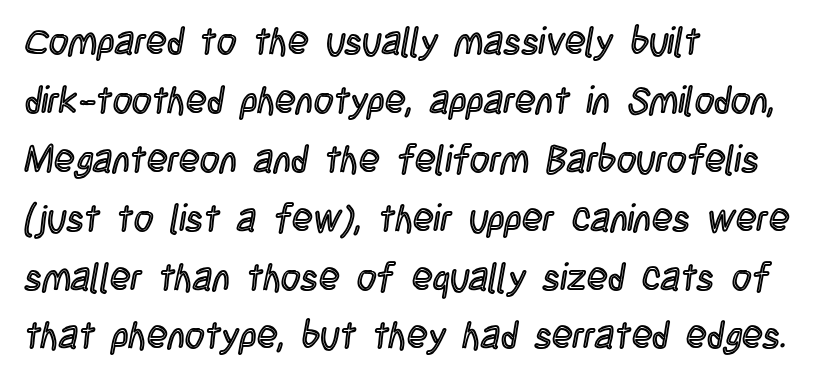
{"width": "condensed", "x_height": "large", "monospaced": "no", "underline": "no", "align": "left", "line_spacing": "normal", "line_spacing_ratio": 1.55, "letter_spacing": "normal", "letter_spacing_em": 0.0, "glyph_px": 38}
